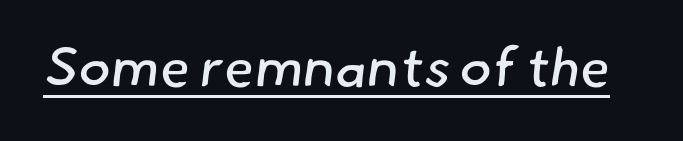
The letters carry no serifs — their stems end cleanly without finishing strokes. The strokes are not fattened; the text isn't bold. Does a line run under the words? Yes, clearly. Glyph-to-glyph distance matches everyday printed text. Is this a fixed-width face? No — the glyphs have proportional, varying widths.
